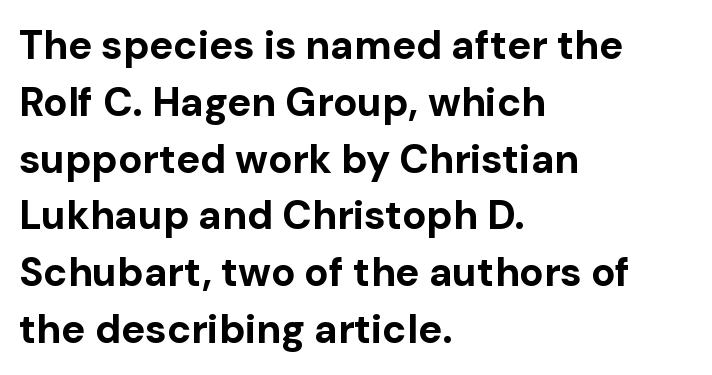
Q: Is the text bold? A: Yes.
Q: Is the text italic (slanted)? A: No, it is upright.
Q: Is the typeface a serif or a sans-serif typeface? A: Sans-serif.
Q: Is the text underlined? A: No.
Q: How is the paragraph aligned? A: Left-aligned.
Q: Is the spacing between letters normal or unusually wide? A: Normal.
Q: Is the spacing between lines tight, normal or loose? A: Normal.
Q: Width (condensed, normal, or wide)? A: Normal.
Q: Stroke contrast? A: Low.
Q: x-height? A: Medium.
Q: Monospaced? A: No.
